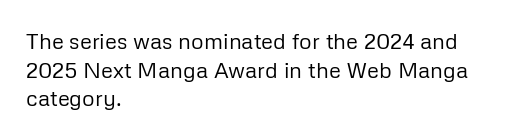
{"italic": "no", "bold": "no", "underline": "no", "align": "left", "line_spacing": "normal", "line_spacing_ratio": 1.3, "letter_spacing": "normal", "letter_spacing_em": 0.0, "glyph_px": 22}
